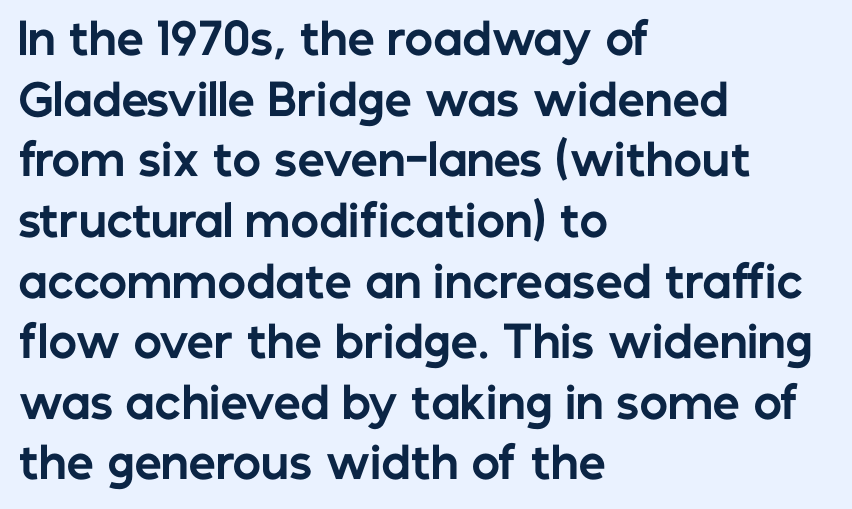
Has an underline been added? It has not. No extra tracking has been applied to these lines. In terms of leading, this rendering sits right in the middle. Examine the stroke ends and you'll find no serifs. Left-aligned paragraph, ragged on the right.
